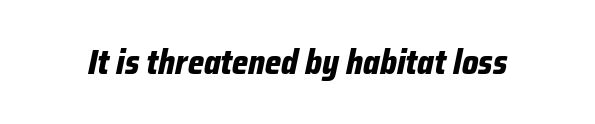
{"italic": "yes", "lean": "right", "slant_degrees": 12, "bold": "yes", "weight": "bold", "width": "condensed", "stroke_contrast": "low", "x_height": "medium", "monospaced": "no", "underline": "no", "letter_spacing": "normal", "letter_spacing_em": 0.0, "glyph_px": 34}
